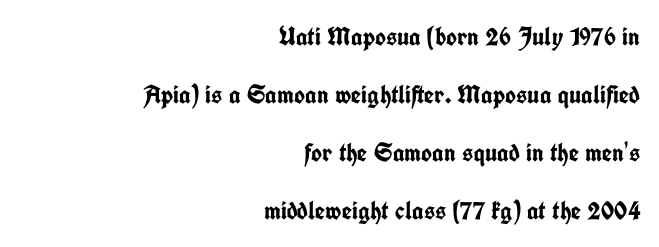
The image shows 26 px bold type, upright; set right-aligned, loose line spacing (2.23x), normal letter spacing, not underlined.
